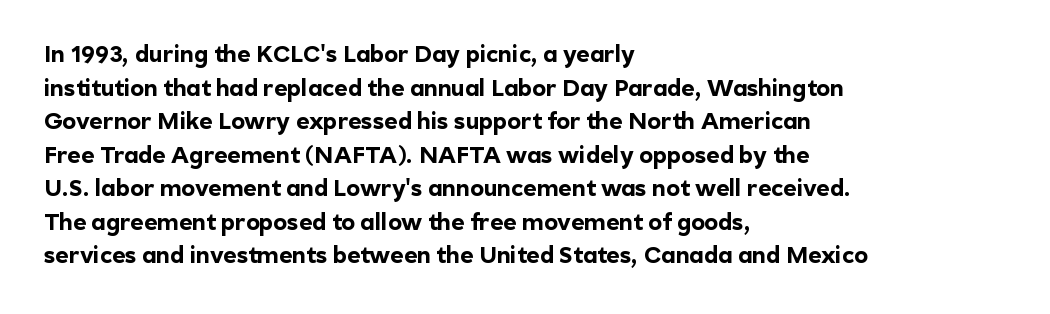
{"italic": "no", "bold": "yes", "underline": "no", "align": "left", "line_spacing": "normal", "line_spacing_ratio": 1.46, "letter_spacing": "normal", "letter_spacing_em": 0.0, "glyph_px": 23}
